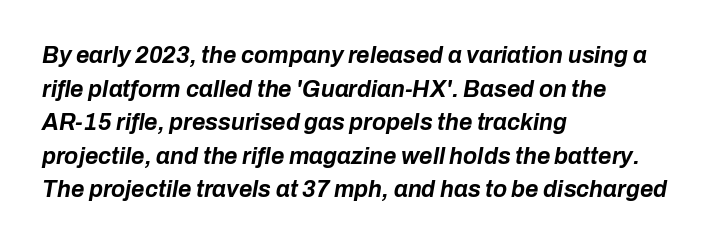
{"italic": "yes", "lean": "right", "slant_degrees": 10, "bold": "yes", "underline": "no", "align": "left", "line_spacing": "normal", "line_spacing_ratio": 1.46, "letter_spacing": "normal", "letter_spacing_em": 0.0, "glyph_px": 23}
